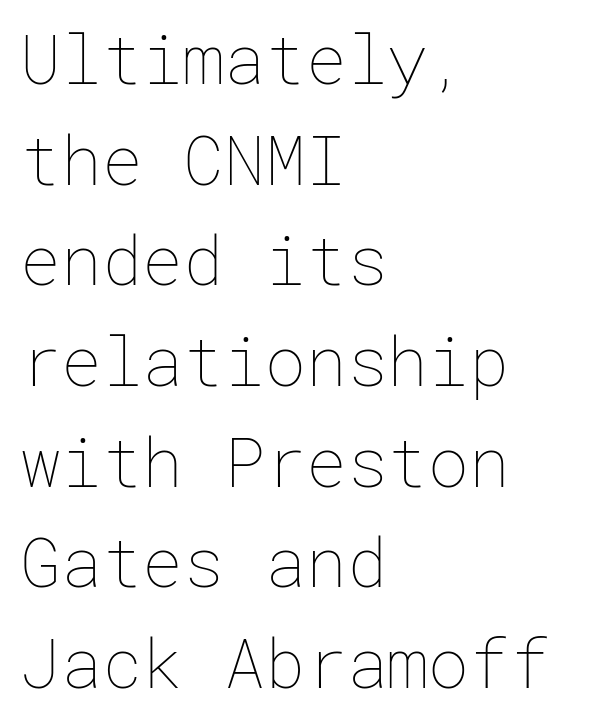
Quick note: interline space is typical. The lettering stays uniformly vertical, giving the passage a roman look. Any mark beneath the type? The region is blank. Compared with typical body copy, the letter spacing here is the same. This sample is left-justified, so line endings fall wherever the words run out.
